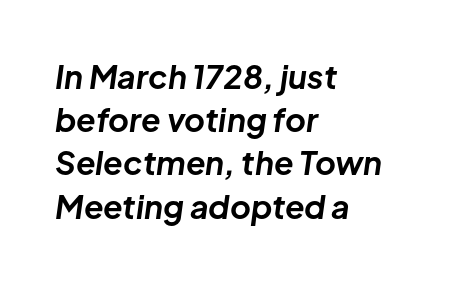
Set as a true bold cut, around the 700 mark. If you drew a ruler down the left edge, every line would touch it. Check under the words: just untouched page. Compared with ordinary roman type, these characters are visibly tilted. Students, note that the glyphs here touch the page at normal intervals. Students, observe: this is what conventionally led text looks like.
